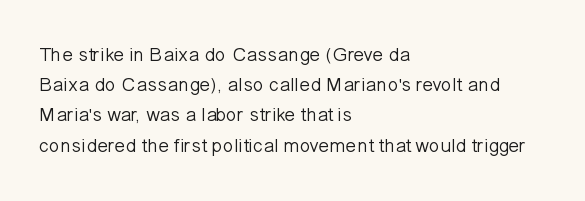
What stands out about the letter spacing? Nothing — it is the standard amount. The axis of the letterforms is exactly vertical. Check the space under the baseline: it is left empty. Evenly set lines give the paragraph a standard silhouette.
